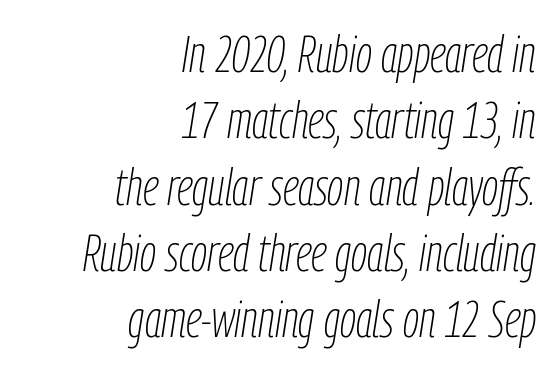
A typesetter would call this leading conventional body-copy spacing. There's an unmistakable incline to the writing here. One-word summary of the alignment: right. A typesetter would call this proportional, since set widths differ per character. No extra tracking has been applied to these lines.
